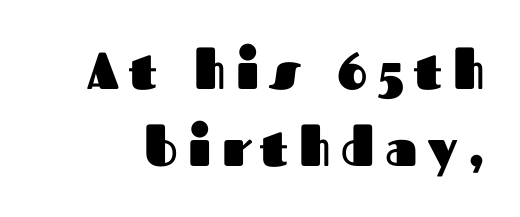
Q: Is the text bold? A: Yes.
Q: Is the text italic (slanted)? A: No, it is upright.
Q: Is the typeface a serif or a sans-serif typeface? A: Sans-serif.
Q: Is the text underlined? A: No.
Q: Is the spacing between letters normal or unusually wide? A: Unusually wide.
Q: Is the spacing between lines tight, normal or loose? A: Normal.
Q: Width (condensed, normal, or wide)? A: Normal.
Q: Stroke contrast? A: Medium.
Q: x-height? A: Medium.
Q: Monospaced? A: No.
